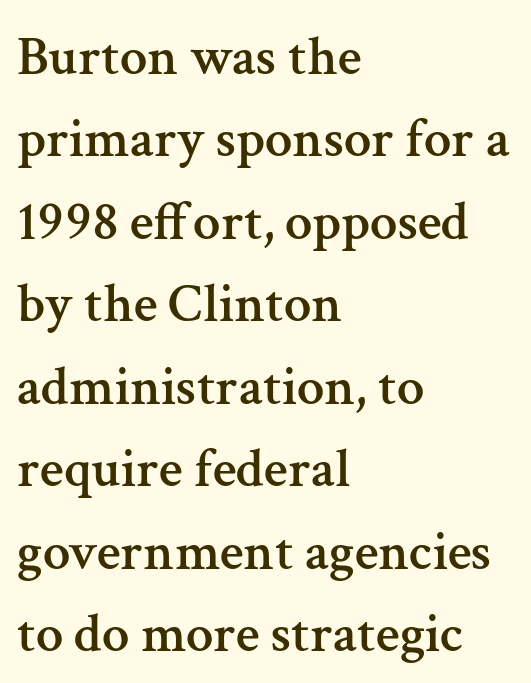
The image shows 55 px serif type, upright; set left-aligned, normal line spacing (1.5x), normal letter spacing, not underlined; medium stroke contrast and a medium x-height.
